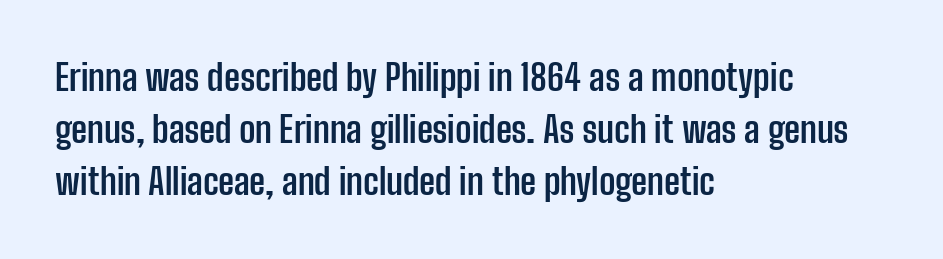
Q: Is the text bold? A: Yes.
Q: Is the text italic (slanted)? A: No, it is upright.
Q: Is the typeface a serif or a sans-serif typeface? A: Sans-serif.
Q: Is the text underlined? A: No.
Q: How is the paragraph aligned? A: Left-aligned.
Q: Is the spacing between letters normal or unusually wide? A: Normal.
Q: Is the spacing between lines tight, normal or loose? A: Normal.
Q: Width (condensed, normal, or wide)? A: Condensed.
Q: Stroke contrast? A: Low.
Q: x-height? A: Medium.
Q: Monospaced? A: No.
